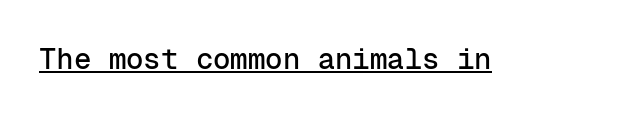
{"serif": "no", "italic": "no", "width": "normal", "stroke_contrast": "low", "x_height": "medium", "monospaced": "yes", "underline": "yes", "letter_spacing": "normal", "letter_spacing_em": 0.0, "glyph_px": 29}
